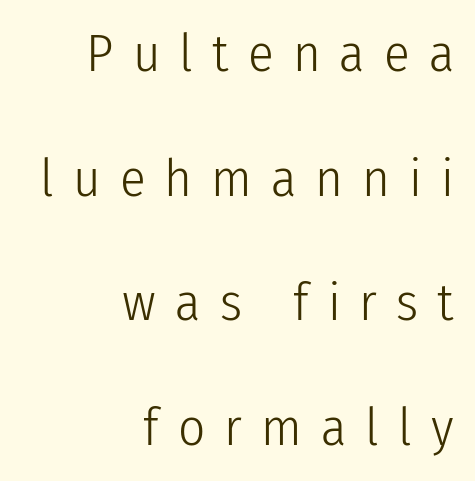
The font is comparable to plain body text, perhaps lighter. Honestly, the letter spacing is so wide it's the main thing you notice. Quick note: not italic, upright. The type family on display is of the sans-serif kind.
